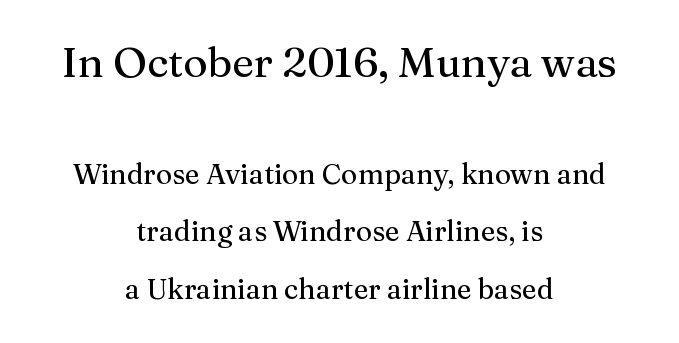
Q: Is the text italic (slanted)? A: No, it is upright.
Q: Is the typeface a serif or a sans-serif typeface? A: Serif.
Q: Is the text underlined? A: No.
Q: How is the paragraph aligned? A: Centered.
Q: Is the spacing between letters normal or unusually wide? A: Normal.
Q: Is the spacing between lines tight, normal or loose? A: Loose.
Q: Which block of text is set in a larger size, the first (top) or the second (bottom)? A: The first (top) one.
Q: Width (condensed, normal, or wide)? A: Normal.
Q: Stroke contrast? A: Medium.
Q: x-height? A: Medium.
Q: Monospaced? A: No.
